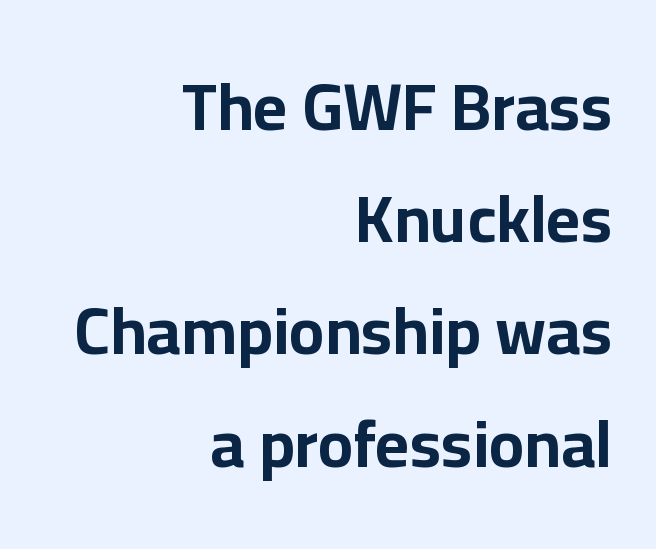
Line spacing here is normal. Descenders are the only things crossing below the line. The passage shown has conventional tracking throughout. Is there any slant? The stems are plumb. Horizontal alignment here is rightward, an uncommon choice for prose.
